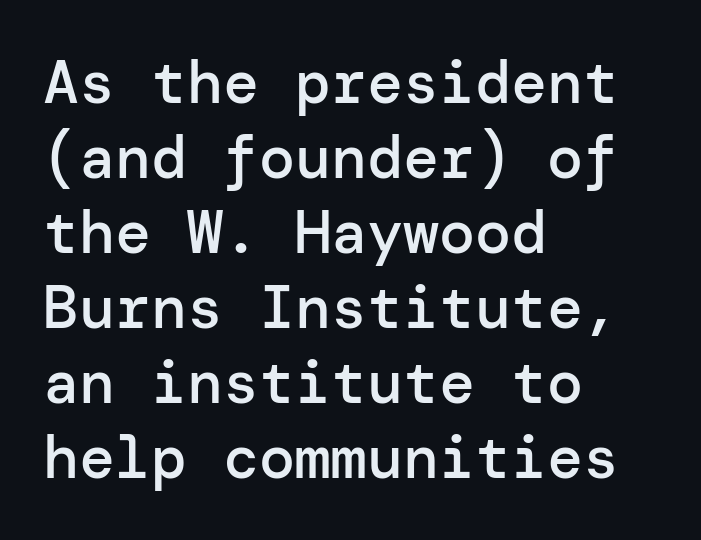
Q: Is the text bold? A: Semi-bold.
Q: Is the text italic (slanted)? A: No, it is upright.
Q: Is the typeface a serif or a sans-serif typeface? A: Sans-serif.
Q: Is the text underlined? A: No.
Q: How is the paragraph aligned? A: Left-aligned.
Q: Is the spacing between letters normal or unusually wide? A: Normal.
Q: Is the spacing between lines tight, normal or loose? A: Normal.
Q: Width (condensed, normal, or wide)? A: Normal.
Q: Stroke contrast? A: Low.
Q: x-height? A: Medium.
